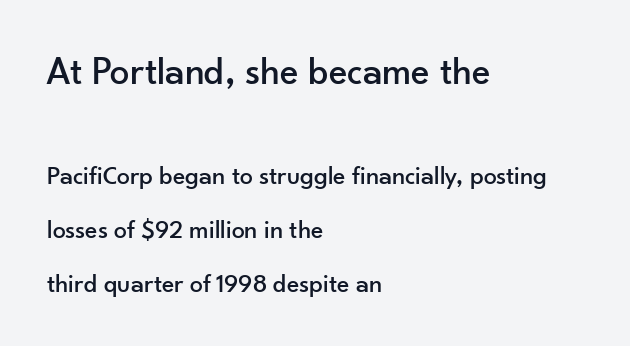
The image shows 39 px sans-serif type, upright; set left-aligned, loose line spacing (2.08x), normal letter spacing, not underlined; the first (top) block is 1.5x larger; low stroke contrast and a small x-height.
